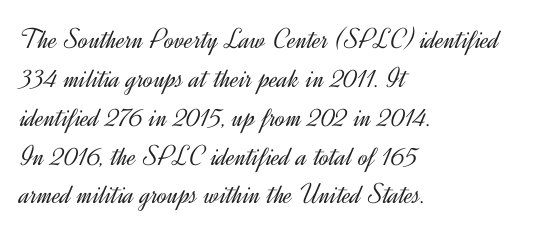
The image shows 29 px light sans-serif type; set left-aligned, normal line spacing (1.34x), normal letter spacing, not underlined; a small x-height.
